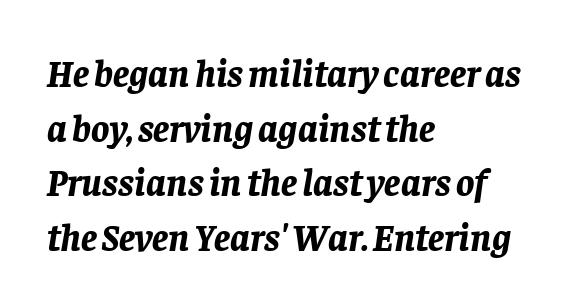
The image shows 38 px bold type, italic (leaning right); set left-aligned, normal line spacing (1.44x), normal letter spacing, not underlined; low stroke contrast and a large x-height.
